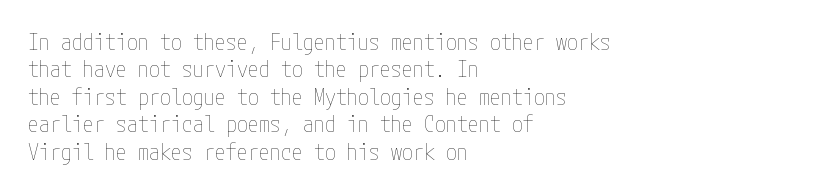
{"italic": "no", "bold": "no", "underline": "no", "align": "left", "line_spacing": "normal", "line_spacing_ratio": 1.25, "letter_spacing": "normal", "letter_spacing_em": 0.0, "glyph_px": 22}
